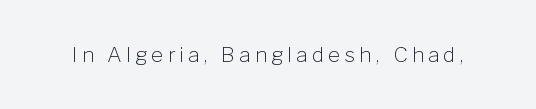
Q: Is the text bold? A: No.
Q: Is the text italic (slanted)? A: No, it is upright.
Q: Is the text underlined? A: No.
Q: Is the spacing between letters normal or unusually wide? A: Unusually wide.
